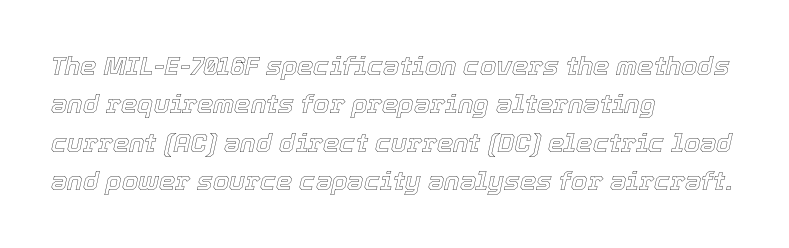
{"italic": "yes", "lean": "right", "slant_degrees": 12, "underline": "no", "align": "left", "line_spacing": "normal", "line_spacing_ratio": 1.48, "letter_spacing": "normal", "letter_spacing_em": 0.0, "glyph_px": 26}
